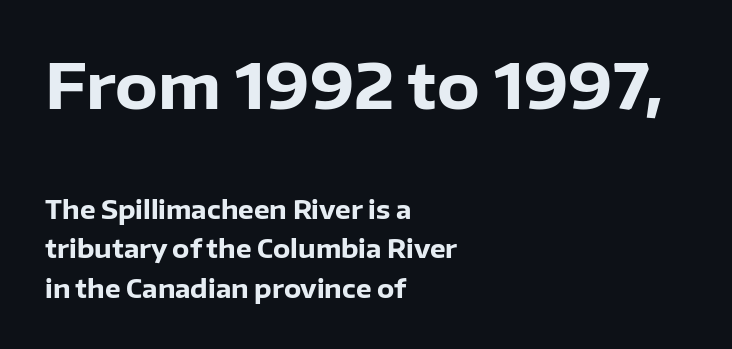
Q: Is the text bold? A: Yes.
Q: Is the text italic (slanted)? A: No, it is upright.
Q: Is the typeface a serif or a sans-serif typeface? A: Sans-serif.
Q: Is the text underlined? A: No.
Q: How is the paragraph aligned? A: Left-aligned.
Q: Is the spacing between letters normal or unusually wide? A: Normal.
Q: Is the spacing between lines tight, normal or loose? A: Normal.
Q: Which block of text is set in a larger size, the first (top) or the second (bottom)? A: The first (top) one.
Q: Width (condensed, normal, or wide)? A: Normal.
Q: Stroke contrast? A: Low.
Q: x-height? A: Medium.
Q: Monospaced? A: No.
